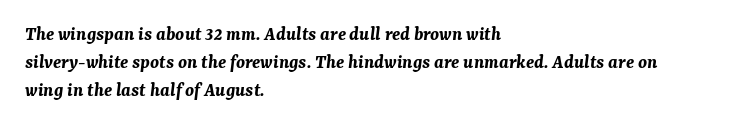
{"italic": "yes", "lean": "right", "slant_degrees": 7, "bold": "yes", "underline": "no", "align": "left", "line_spacing": "normal", "line_spacing_ratio": 1.4, "letter_spacing": "normal", "letter_spacing_em": 0.0, "glyph_px": 20}
